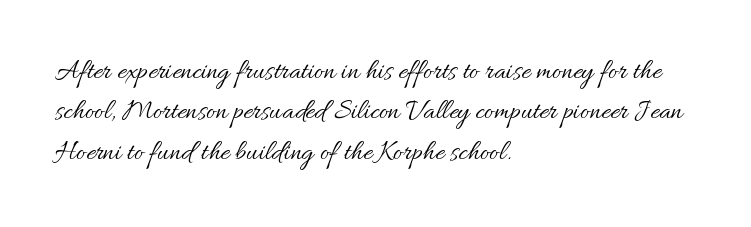
{"bold": "no", "weight": "regular", "width": "normal", "stroke_contrast": "medium", "x_height": "small", "monospaced": "no", "underline": "no", "align": "left", "line_spacing": "normal", "line_spacing_ratio": 1.44, "letter_spacing": "normal", "letter_spacing_em": 0.0, "glyph_px": 28}
